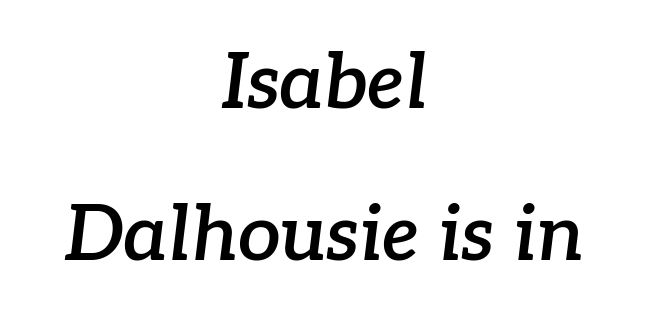
Q: Is the text bold? A: Semi-bold.
Q: Is the text italic (slanted)? A: Yes, it leans right by about 7 degrees.
Q: Is the typeface a serif or a sans-serif typeface? A: Serif.
Q: Is the text underlined? A: No.
Q: How is the paragraph aligned? A: Centered.
Q: Is the spacing between letters normal or unusually wide? A: Normal.
Q: Is the spacing between lines tight, normal or loose? A: Loose.
Q: Width (condensed, normal, or wide)? A: Normal.
Q: Stroke contrast? A: Low.
Q: x-height? A: Medium.
Q: Monospaced? A: No.
